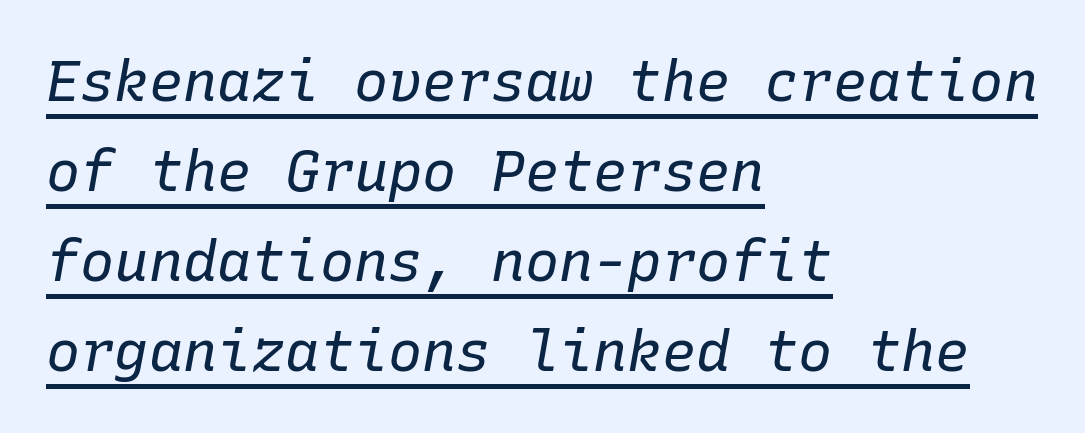
Q: Is the text bold? A: No.
Q: Is the text italic (slanted)? A: Yes, it leans right by about 10 degrees.
Q: Is the text underlined? A: Yes.
Q: How is the paragraph aligned? A: Left-aligned.
Q: Is the spacing between letters normal or unusually wide? A: Normal.
Q: Is the spacing between lines tight, normal or loose? A: Normal.
Q: Width (condensed, normal, or wide)? A: Normal.
Q: Stroke contrast? A: Low.
Q: x-height? A: Medium.
Q: Monospaced? A: Yes.
